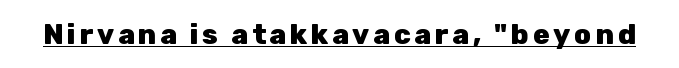
Q: Is the text bold? A: Yes.
Q: Is the text italic (slanted)? A: No, it is upright.
Q: Is the typeface a serif or a sans-serif typeface? A: Sans-serif.
Q: Is the text underlined? A: Yes.
Q: Width (condensed, normal, or wide)? A: Normal.
Q: Stroke contrast? A: Low.
Q: x-height? A: Medium.
Q: Monospaced? A: No.
